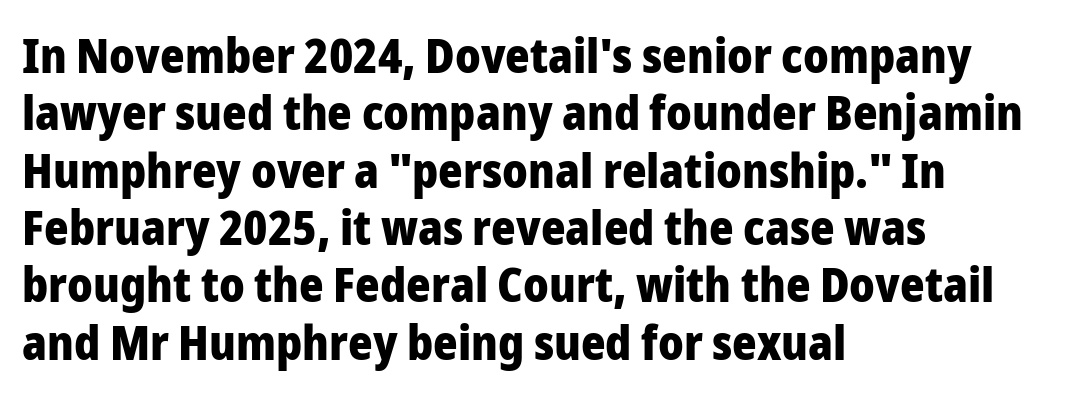
Q: Is the text bold? A: Yes.
Q: Is the text italic (slanted)? A: No, it is upright.
Q: Is the typeface a serif or a sans-serif typeface? A: Sans-serif.
Q: Is the text underlined? A: No.
Q: How is the paragraph aligned? A: Left-aligned.
Q: Is the spacing between letters normal or unusually wide? A: Normal.
Q: Width (condensed, normal, or wide)? A: Normal.
Q: Stroke contrast? A: Low.
Q: x-height? A: Medium.
Q: Monospaced? A: No.
